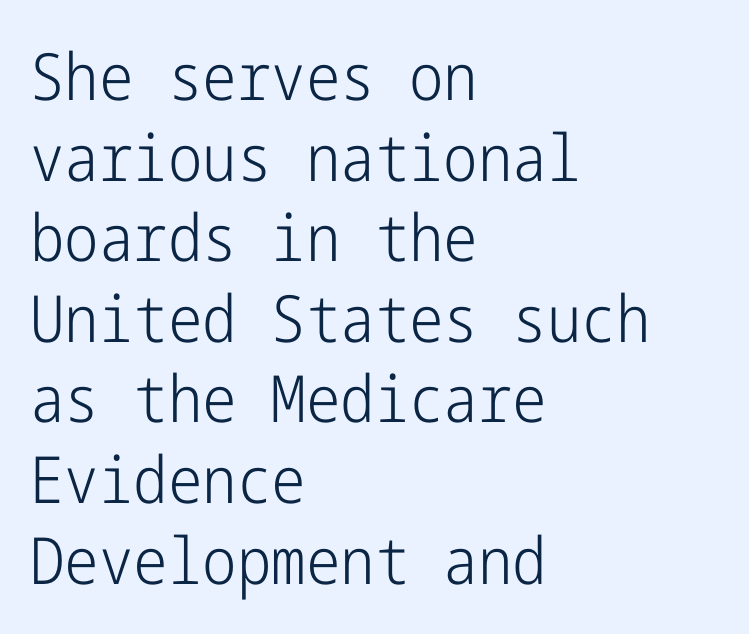
The face used here is a sans, in the tradition of grotesques and geometrics. Underline: absent. Line beginnings align vertically; line endings do not. Observe the ordinary spacing: letters are neighbours, not strangers. The weight would be labelled regular, book, light, or lighter still.
